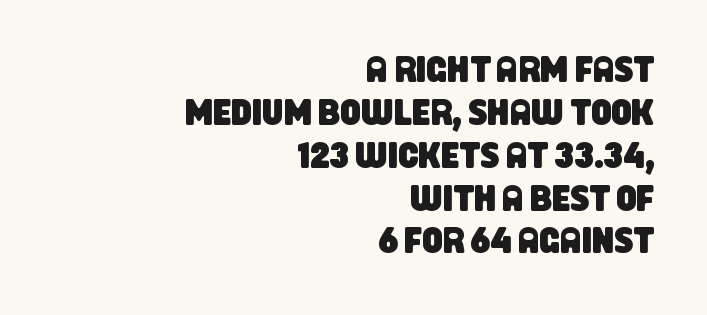
The image shows 36 px condensed sans-serif type; set right-aligned, line spacing 1.19x, normal letter spacing, not underlined; low stroke contrast and a large x-height.
